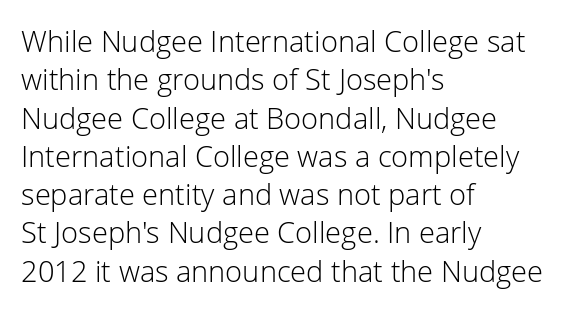
Q: Is the text bold? A: No.
Q: Is the text italic (slanted)? A: No, it is upright.
Q: Is the typeface a serif or a sans-serif typeface? A: Sans-serif.
Q: Is the text underlined? A: No.
Q: How is the paragraph aligned? A: Left-aligned.
Q: Is the spacing between letters normal or unusually wide? A: Normal.
Q: Is the spacing between lines tight, normal or loose? A: Normal.
Q: Width (condensed, normal, or wide)? A: Normal.
Q: Stroke contrast? A: Low.
Q: x-height? A: Medium.
Q: Monospaced? A: No.
